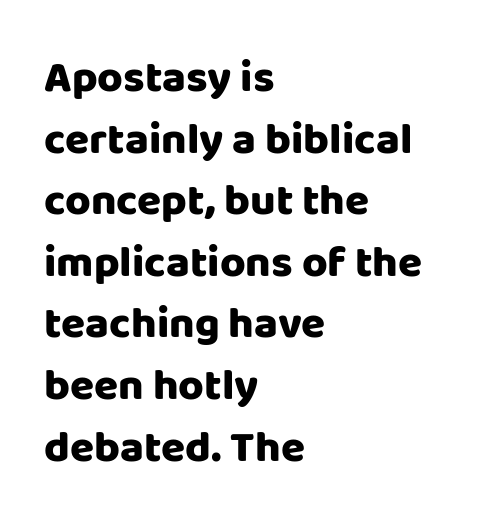
{"serif": "no", "italic": "no", "bold": "yes", "weight": "heavy", "width": "normal", "stroke_contrast": "low", "x_height": "large", "monospaced": "no", "underline": "no", "align": "left", "line_spacing": "normal", "line_spacing_ratio": 1.4, "letter_spacing": "normal", "letter_spacing_em": 0.0, "glyph_px": 44}
